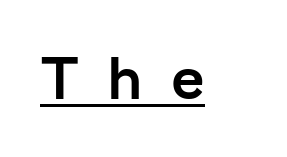
These lines are rendered in a variable-pitch font. The axis of the letterforms is exactly vertical. This rendering features underlined lettering. The glyphs have the mass of a bold cut.
